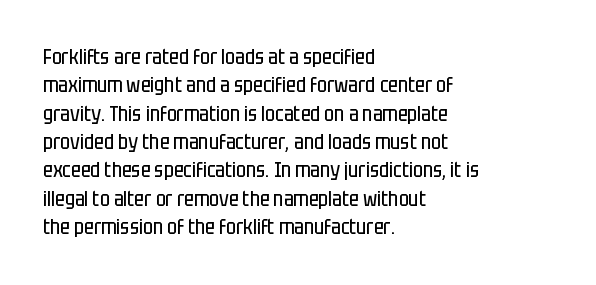
{"italic": "no", "bold": "no", "underline": "no", "align": "left", "line_spacing": "normal", "line_spacing_ratio": 1.35, "letter_spacing": "normal", "letter_spacing_em": 0.0, "glyph_px": 21}
